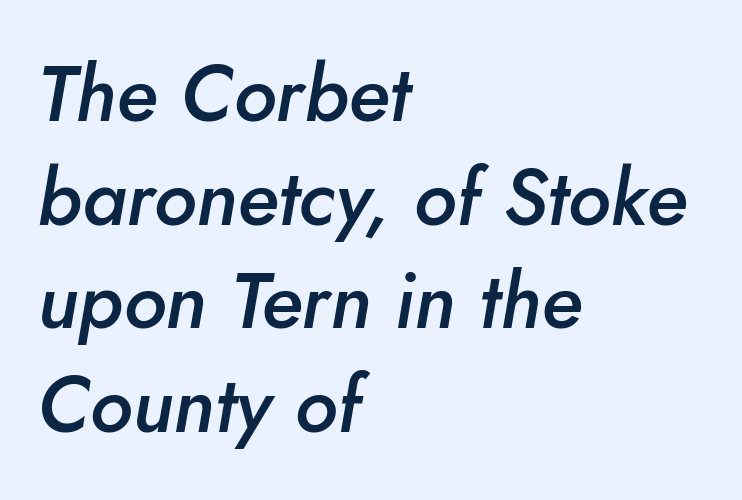
Q: Is the text bold? A: Semi-bold.
Q: Is the text italic (slanted)? A: Yes, it leans right by about 5 degrees.
Q: Is the text underlined? A: No.
Q: How is the paragraph aligned? A: Left-aligned.
Q: Is the spacing between letters normal or unusually wide? A: Normal.
Q: Is the spacing between lines tight, normal or loose? A: Normal.
Q: Width (condensed, normal, or wide)? A: Normal.
Q: Stroke contrast? A: Low.
Q: x-height? A: Small.
Q: Monospaced? A: No.
